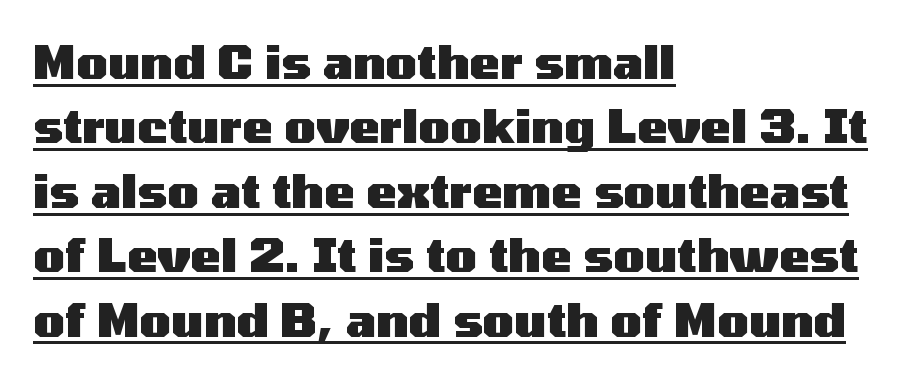
The image shows 46 px heavy, wide sans-serif type, upright; set left-aligned, normal line spacing (1.4x), normal letter spacing, underlined; medium stroke contrast and a medium x-height.
